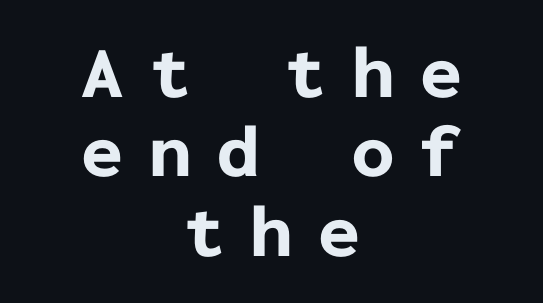
Is the letter spacing exaggerated? Yes — the characters are pushed far apart. This sample has the even, mechanical cadence of fixed-width lettering. Both edges are ragged and mirror each other, which tells us the setting is centered. Notice how descenders almost collide with the ascenders below — that's tight leading. Quick note: not italic, upright. Nope, no serifs anywhere on these letters.
